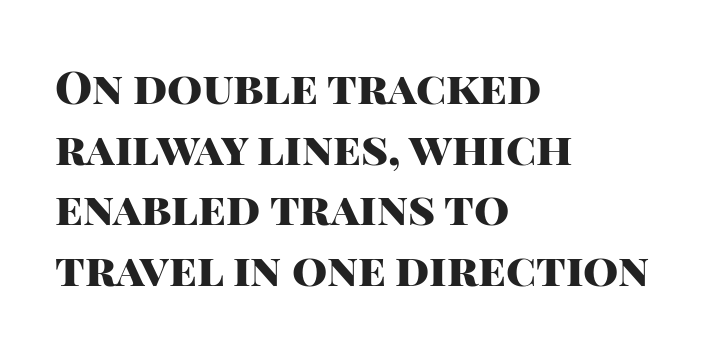
The image shows 45 px heavy sans-serif type, upright; set left-aligned, normal line spacing (1.35x), normal letter spacing, not underlined; high stroke contrast and a large x-height.
